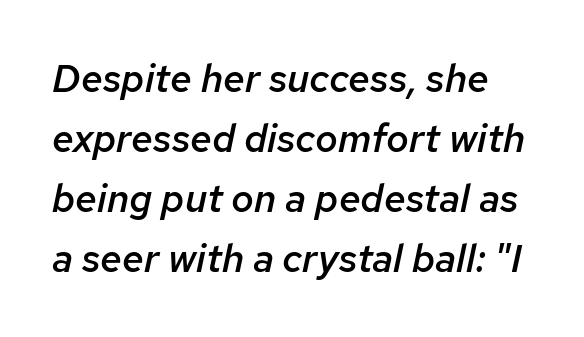
The image shows 39 px semibold type, italic (leaning right); set normal line spacing (1.54x), normal letter spacing, not underlined; low stroke contrast and a medium x-height.
